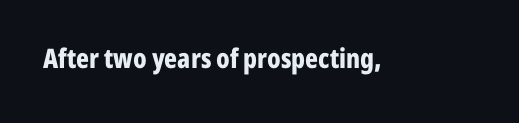
The image shows 27 px bold type, upright; set normal letter spacing, not underlined.
